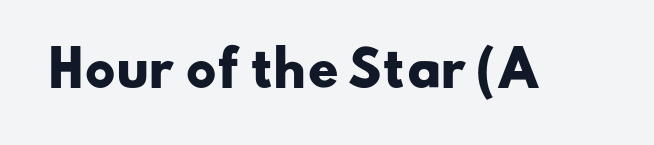
Q: Is the text bold? A: Yes.
Q: Is the typeface a serif or a sans-serif typeface? A: Sans-serif.
Q: Is the text underlined? A: No.
Q: Is the spacing between letters normal or unusually wide? A: Normal.
Q: Width (condensed, normal, or wide)? A: Wide.
Q: Stroke contrast? A: Low.
Q: x-height? A: Small.
Q: Monospaced? A: No.
